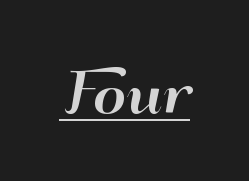
The image shows 51 px wide sans-serif type; set normal letter spacing, underlined; high stroke contrast and a small x-height.
